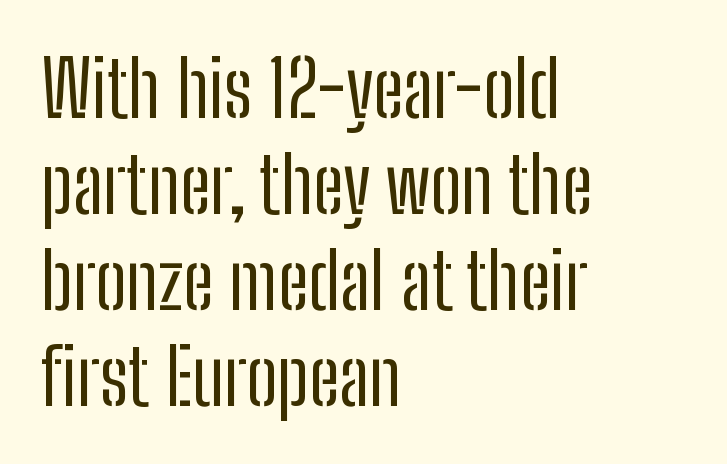
{"serif": "no", "italic": "no", "bold": "no", "weight": "regular", "width": "condensed", "stroke_contrast": "low", "x_height": "medium", "monospaced": "no", "underline": "no", "align": "left", "line_spacing_ratio": 1.23, "letter_spacing": "normal", "letter_spacing_em": 0.0, "glyph_px": 78}
